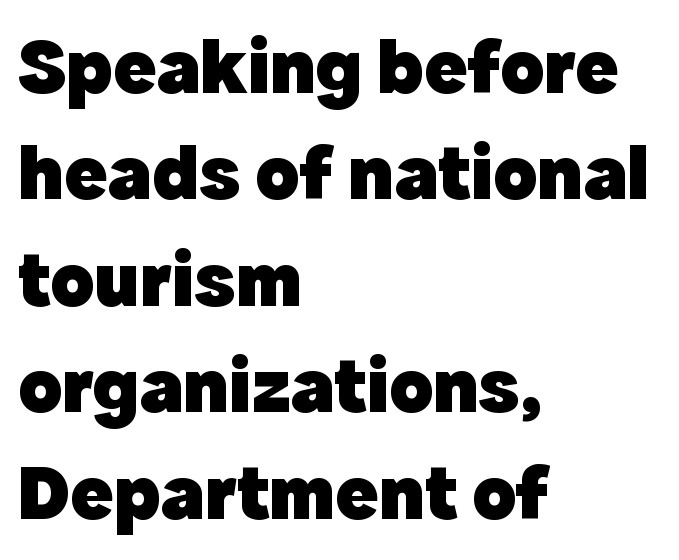
{"serif": "no", "italic": "no", "bold": "yes", "weight": "heavy", "width": "normal", "x_height": "medium", "monospaced": "no", "underline": "no", "align": "left", "line_spacing": "normal", "line_spacing_ratio": 1.33, "letter_spacing": "normal", "letter_spacing_em": 0.0, "glyph_px": 80}
